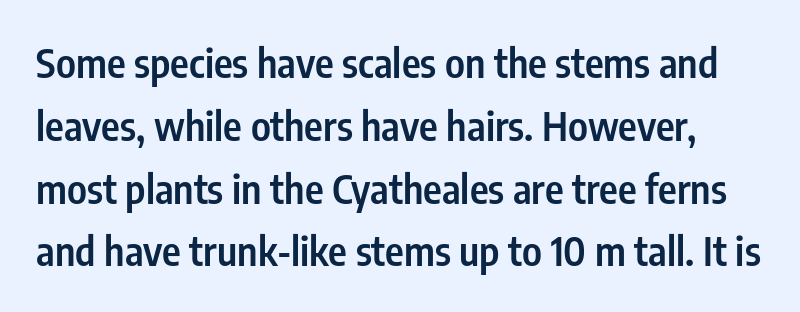
Posture: upright roman. What stands out about the letter spacing? Nothing — it is the standard amount. Look at the bottom of the vertical strokes: they stop flat, with no serifs. Varying glyph widths throughout — classic text-font behaviour.
